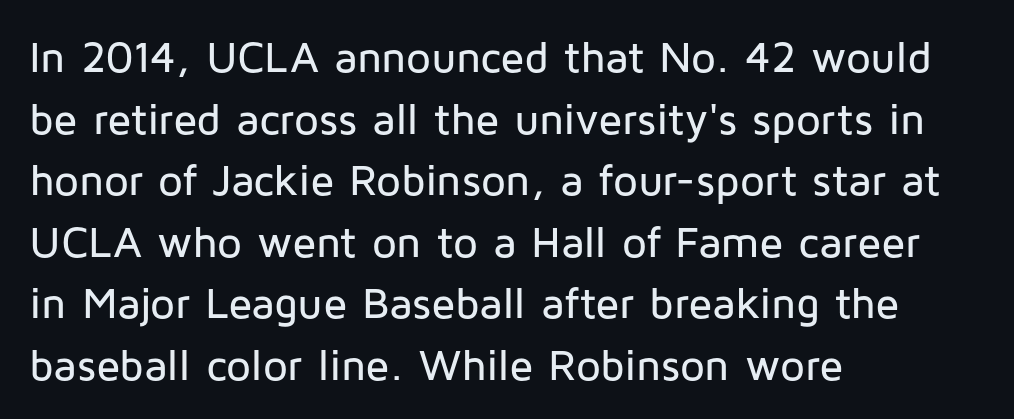
The image shows 44 px sans-serif type, upright; set left-aligned, normal line spacing (1.4x), normal letter spacing, not underlined; low stroke contrast and a medium x-height.
